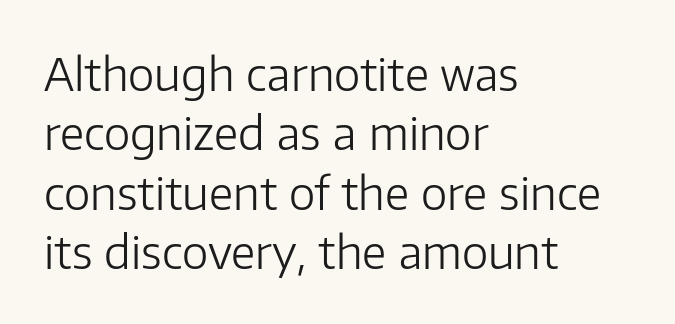
Q: Is the text bold? A: No.
Q: Is the text italic (slanted)? A: No, it is upright.
Q: Is the typeface a serif or a sans-serif typeface? A: Sans-serif.
Q: Is the text underlined? A: No.
Q: How is the paragraph aligned? A: Left-aligned.
Q: Is the spacing between letters normal or unusually wide? A: Normal.
Q: Is the spacing between lines tight, normal or loose? A: Normal.
Q: Width (condensed, normal, or wide)? A: Normal.
Q: Stroke contrast? A: Low.
Q: x-height? A: Medium.
Q: Monospaced? A: No.
